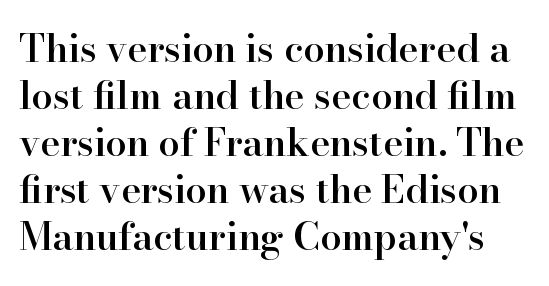
Q: Is the text bold? A: Semi-bold.
Q: Is the text italic (slanted)? A: No, it is upright.
Q: Is the typeface a serif or a sans-serif typeface? A: Serif.
Q: Is the text underlined? A: No.
Q: Is the spacing between letters normal or unusually wide? A: Normal.
Q: Width (condensed, normal, or wide)? A: Normal.
Q: Stroke contrast? A: High.
Q: x-height? A: Small.
Q: Monospaced? A: No.
